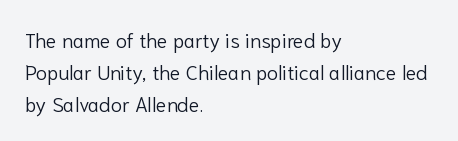
This is not heavy type; no bold has been used. Tracking here is standard; glyphs follow each other at the usual distance. Horizontal bands of white between lines are of average thickness. Underlining? Definitely not there. A student would call this left alignment; a typographer would say flush left, rag right.
